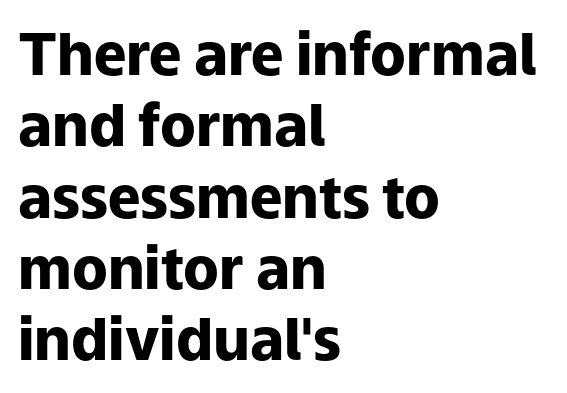
The image shows 58 px heavy sans-serif type, upright; set left-aligned, line spacing 1.23x, normal letter spacing, not underlined; low stroke contrast and a medium x-height.
